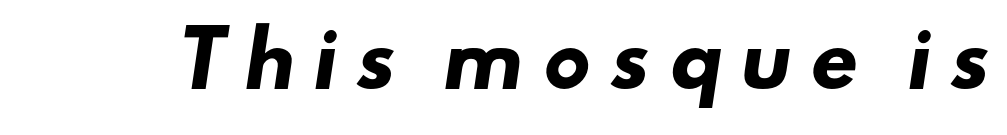
Q: Is the text bold? A: Yes.
Q: Is the typeface a serif or a sans-serif typeface? A: Sans-serif.
Q: Is the text underlined? A: No.
Q: Is the spacing between letters normal or unusually wide? A: Unusually wide.
Q: Width (condensed, normal, or wide)? A: Wide.
Q: Stroke contrast? A: Low.
Q: x-height? A: Small.
Q: Monospaced? A: No.
